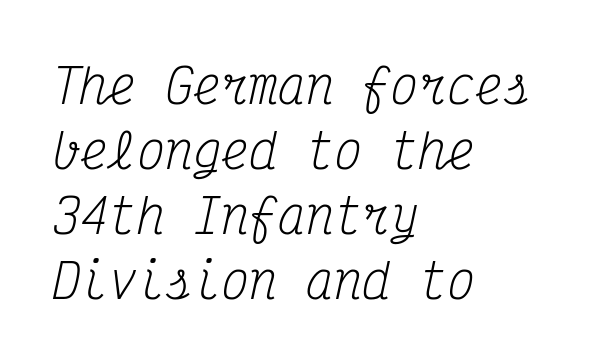
The image shows 47 px regular-weight, condensed serif type, italic (leaning right), monospaced; set left-aligned, normal line spacing (1.38x), normal letter spacing, not underlined; medium stroke contrast and a medium x-height.
